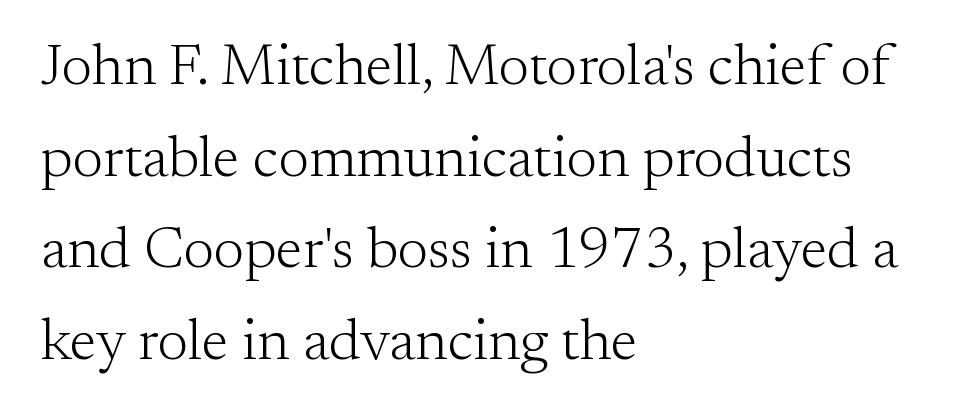
Line spacing here is normal. Ink coverage per letter is moderate at most. Tracking here is standard; glyphs follow each other at the usual distance. Posture: upright roman.
